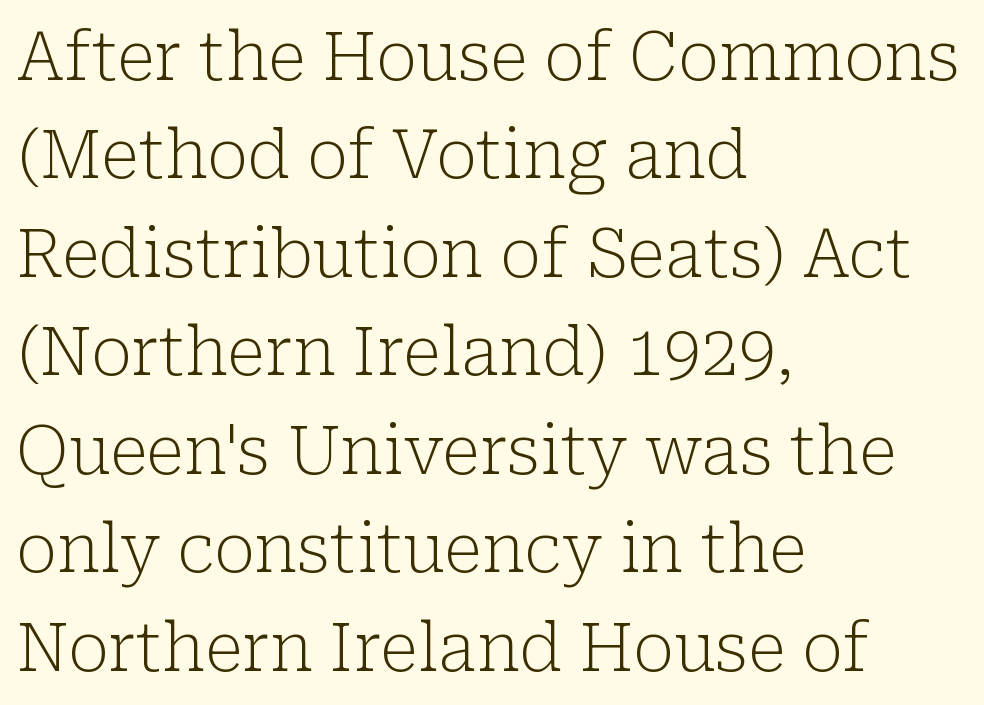
You can tell it's not italic because the verticals are truly vertical. All the whitespace from short lines collects on the right. The string is rendered with underlining switched off. Observe the serifs anchoring each vertical stroke in this sample. The space between consecutive lines is moderate. Observe the ordinary spacing: letters are neighbours, not strangers.
